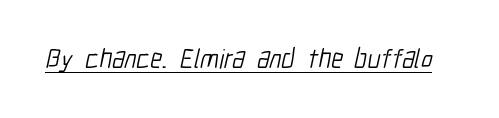
Q: Is the text bold? A: No.
Q: Is the text underlined? A: Yes.
Q: Is the spacing between letters normal or unusually wide? A: Normal.
